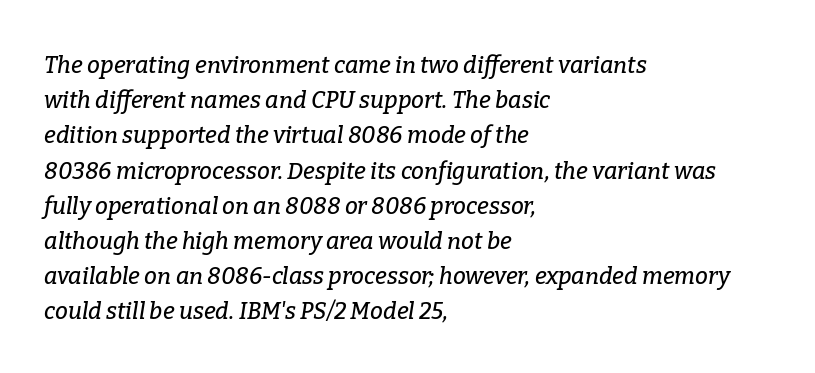
The image shows 23 px text type, italic (leaning right); set left-aligned, normal line spacing (1.53x), normal letter spacing, not underlined.
